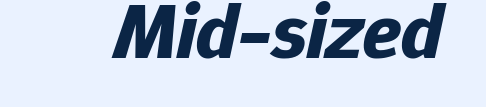
Q: Is the text bold? A: Yes.
Q: Is the text italic (slanted)? A: Yes, it leans right by about 12 degrees.
Q: Is the text underlined? A: No.
Q: Is the spacing between letters normal or unusually wide? A: Normal.
Q: Width (condensed, normal, or wide)? A: Normal.
Q: Stroke contrast? A: Low.
Q: x-height? A: Medium.
Q: Monospaced? A: No.
